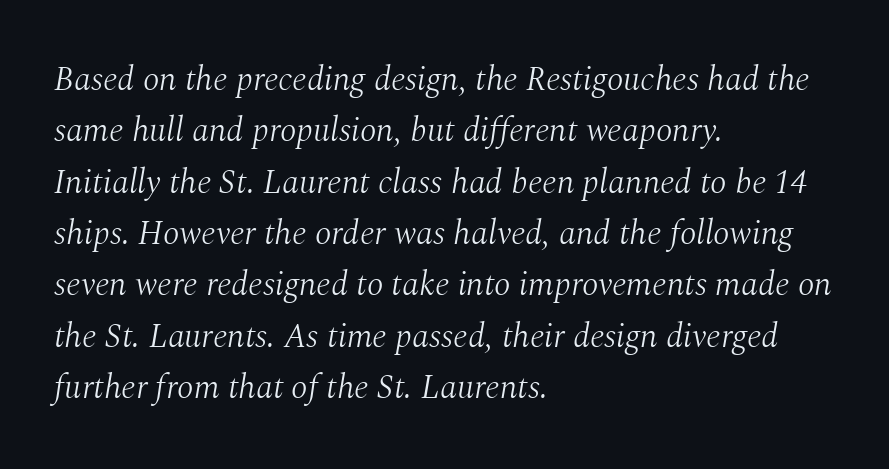
Little horizontal feet cap the strokes, marking this as serif type. Letter spacing: default. The rendering uses natural spacing where letterforms have individual widths. Where is the straight margin? On the left. Summary of vertical rhythm: regular, with standard interline spacing.
